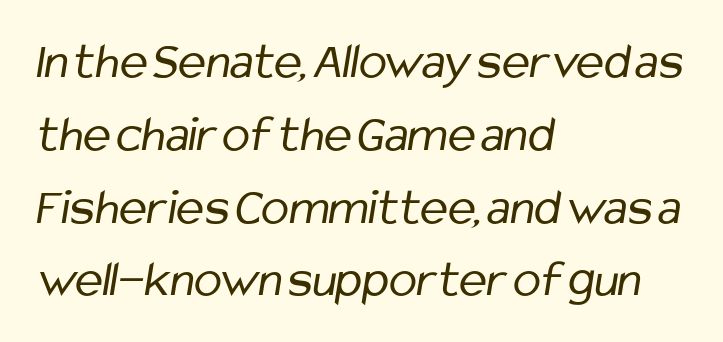
Q: Is the text bold? A: No.
Q: Is the typeface a serif or a sans-serif typeface? A: Sans-serif.
Q: Is the text underlined? A: No.
Q: How is the paragraph aligned? A: Left-aligned.
Q: Is the spacing between letters normal or unusually wide? A: Normal.
Q: Is the spacing between lines tight, normal or loose? A: Normal.
Q: Width (condensed, normal, or wide)? A: Condensed.
Q: Stroke contrast? A: Low.
Q: x-height? A: Medium.
Q: Monospaced? A: No.
